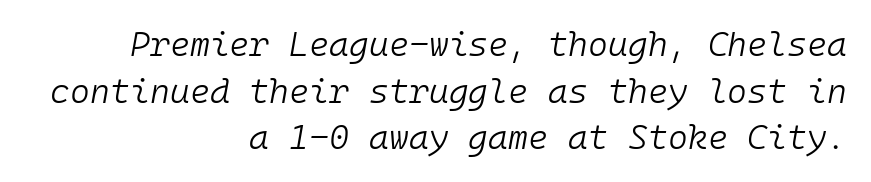
Q: Is the text bold? A: No.
Q: Is the text italic (slanted)? A: Yes, it leans right by about 10 degrees.
Q: Is the text underlined? A: No.
Q: How is the paragraph aligned? A: Right-aligned.
Q: Is the spacing between letters normal or unusually wide? A: Normal.
Q: Is the spacing between lines tight, normal or loose? A: Normal.
Q: Width (condensed, normal, or wide)? A: Normal.
Q: Stroke contrast? A: Low.
Q: x-height? A: Medium.
Q: Monospaced? A: Yes.
